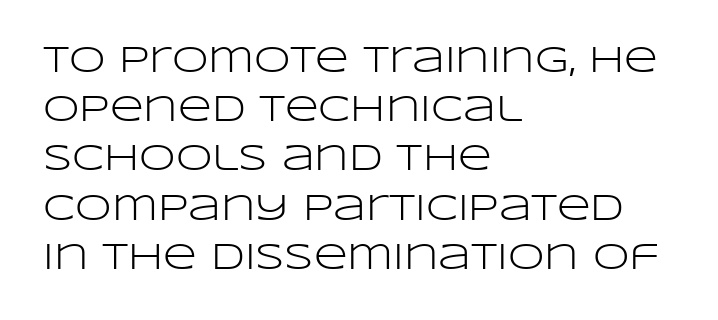
{"serif": "no", "italic": "no", "bold": "no", "weight": "light", "width": "wide", "stroke_contrast": "low", "x_height": "large", "monospaced": "no", "underline": "no", "align": "left", "line_spacing": "normal", "line_spacing_ratio": 1.33, "letter_spacing": "normal", "letter_spacing_em": 0.0, "glyph_px": 37}
